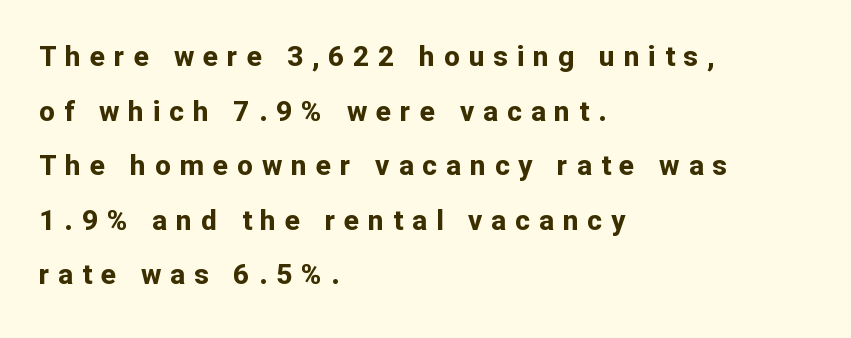
The image shows 28 px bold sans-serif type, upright; set left-aligned, loose line spacing (1.95x), unusually wide letter spacing (+0.32 em), not underlined; low stroke contrast and a medium x-height.
